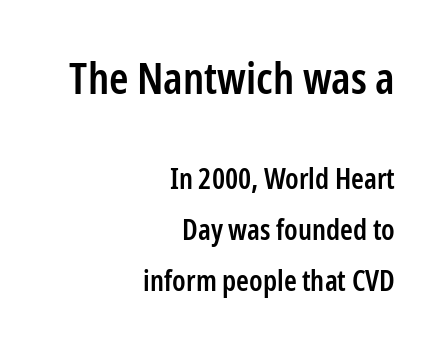
Q: Is the text bold? A: Semi-bold.
Q: Is the text italic (slanted)? A: No, it is upright.
Q: Is the typeface a serif or a sans-serif typeface? A: Sans-serif.
Q: Is the text underlined? A: No.
Q: How is the paragraph aligned? A: Right-aligned.
Q: Is the spacing between letters normal or unusually wide? A: Normal.
Q: Which block of text is set in a larger size, the first (top) or the second (bottom)? A: The first (top) one.
Q: Width (condensed, normal, or wide)? A: Condensed.
Q: Stroke contrast? A: Low.
Q: x-height? A: Medium.
Q: Monospaced? A: No.
